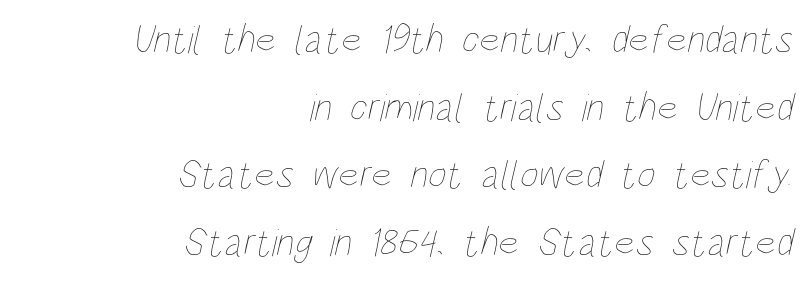
The image shows 40 px thin, condensed type; set right-aligned, normal line spacing (1.69x), normal letter spacing, not underlined; low stroke contrast and a large x-height.
